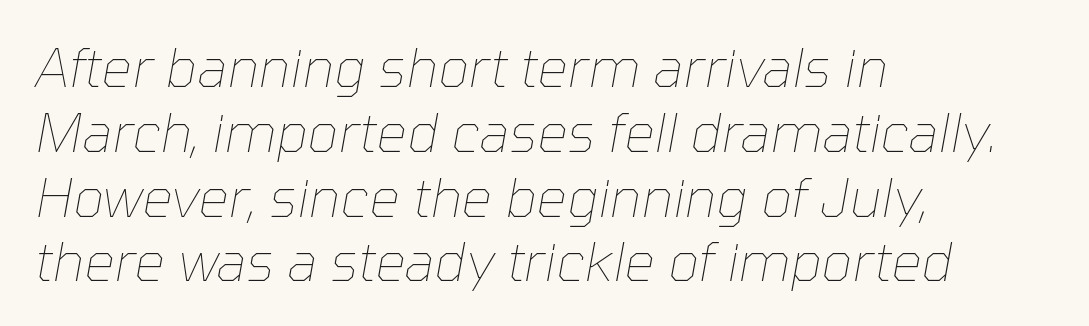
The image shows 54 px thin type, italic (leaning right); set left-aligned, line spacing 1.2x, normal letter spacing, not underlined; low stroke contrast and a medium x-height.
